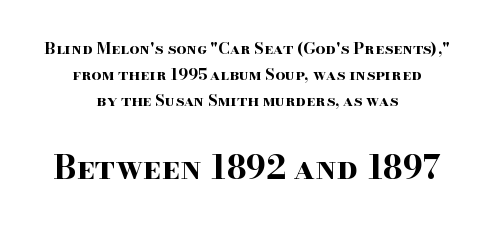
{"serif": "yes", "italic": "no", "bold": "yes", "weight": "bold", "width": "wide", "stroke_contrast": "high", "x_height": "small", "monospaced": "no", "underline": "no", "align": "center", "line_spacing": "normal", "line_spacing_ratio": 1.63, "letter_spacing": "normal", "letter_spacing_em": 0.0, "larger_block": "second", "size_ratio": 2.06, "glyph_px": 33}
